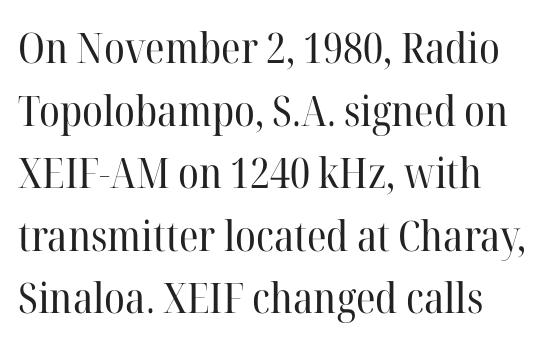
The passage shown is not bold in any degree. The space beneath each line is pristine and unruled. Each letter's strokes conclude with small projecting serifs. Varying glyph widths throughout — classic text-font behaviour. Honestly, the row spacing looks completely unremarkable.
